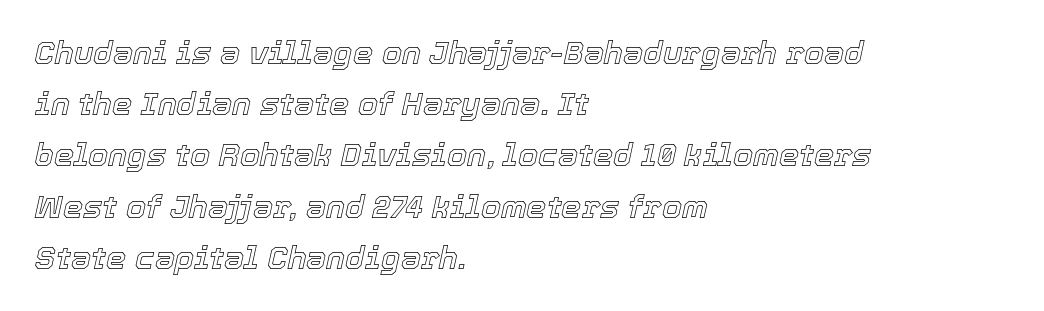
Q: Is the text italic (slanted)? A: Yes, it leans right by about 12 degrees.
Q: Is the text underlined? A: No.
Q: How is the paragraph aligned? A: Left-aligned.
Q: Is the spacing between letters normal or unusually wide? A: Normal.
Q: Is the spacing between lines tight, normal or loose? A: Normal.
Q: Width (condensed, normal, or wide)? A: Normal.
Q: x-height? A: Medium.
Q: Monospaced? A: No.
